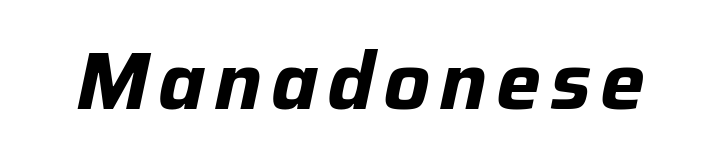
The image shows 80 px bold type, italic (leaning right); set not underlined; low stroke contrast and a medium x-height.
